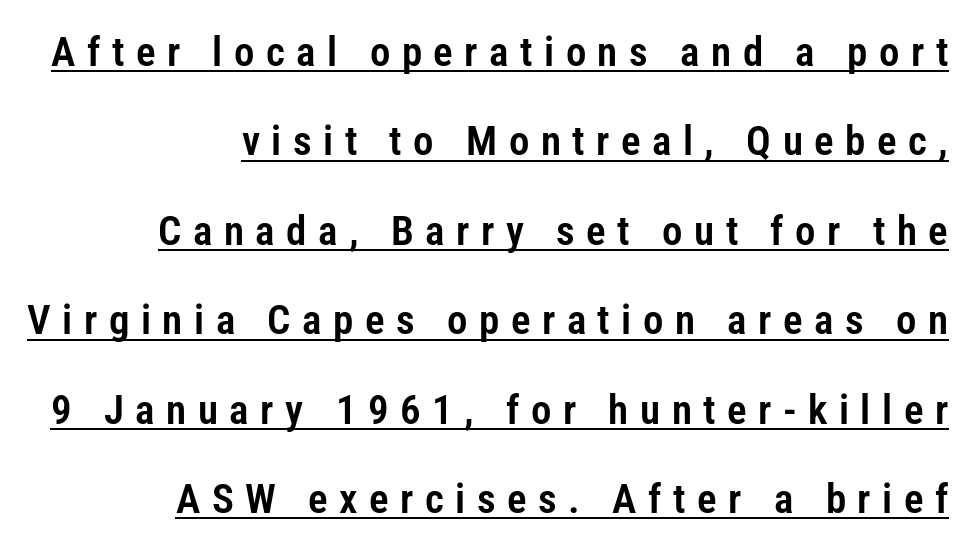
{"serif": "no", "italic": "no", "width": "condensed", "stroke_contrast": "low", "x_height": "medium", "monospaced": "no", "underline": "yes", "align": "right", "line_spacing": "loose", "line_spacing_ratio": 2.18, "letter_spacing": "wide", "letter_spacing_em": 0.28, "glyph_px": 41}
